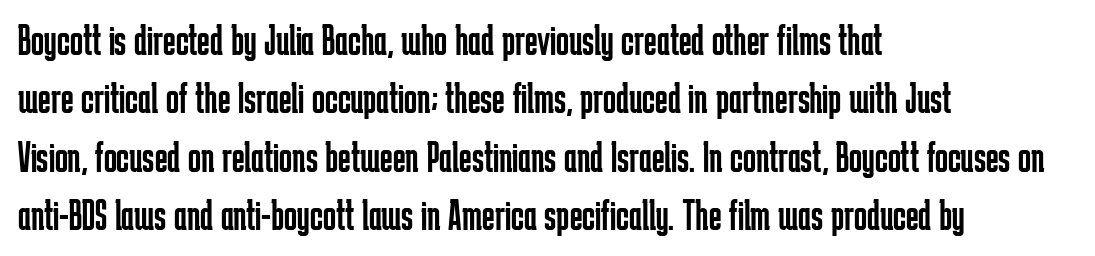
Vertically, the passage feels balanced, rows spaced as you'd expect. The face used here is rendered with its standard letterfit. Has an underline been added? It has not. The letters advance in unequal steps, a hallmark of proportional type. The lettering holds an erect, upright posture throughout.
